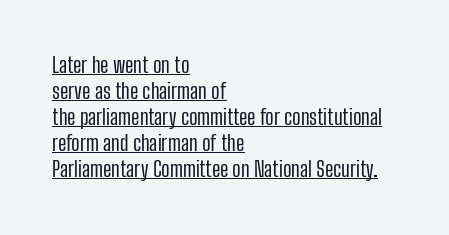
The image shows 21 px text type, upright; set left-aligned, line spacing 1.24x, normal letter spacing, underlined.
